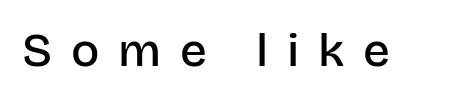
Inter-character spacing is expanded well beyond the font's built-in metrics. Italic? Not at all — the glyphs are vertical. Anything drawn beneath the words? Only blank space. The letters advance in unequal steps, a hallmark of proportional type. To sum up the face: it is a sans, with no serifs. Heft: intermediate — a semibold.
